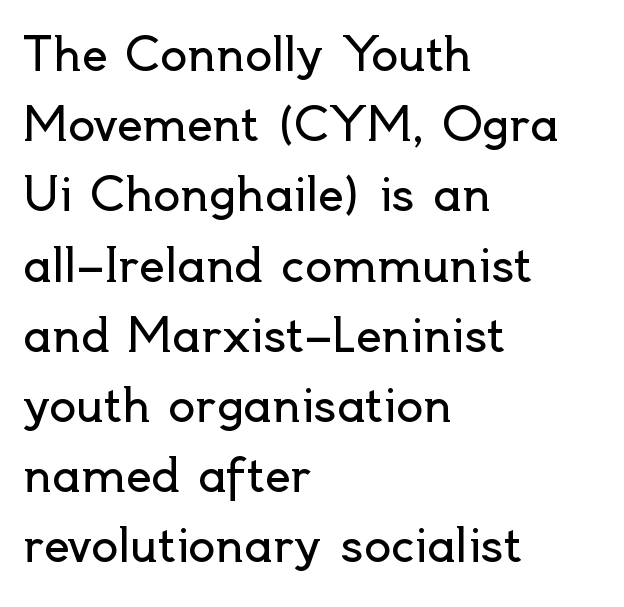
The image shows 45 px regular-weight sans-serif type, upright; set left-aligned, normal line spacing (1.56x), normal letter spacing, not underlined; a small x-height.
